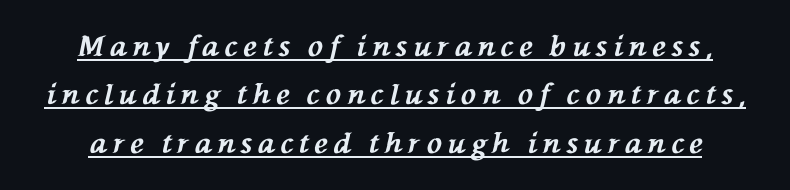
What decoration does the sample have? An underline. How heavy is the stroke? Heavy — this is a bold. Every character sits at an angle, as italics do. The face used here is rendered with a markedly widened letterfit. Here the designer chose a conventional face with non-uniform glyph widths.
